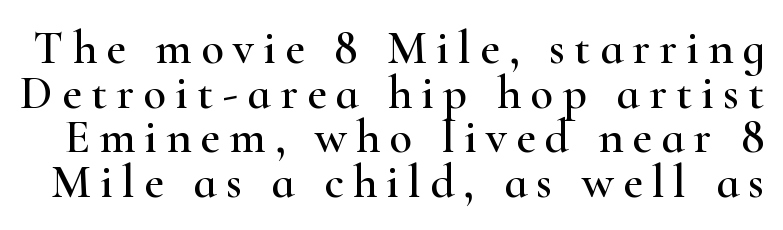
Q: Is the text italic (slanted)? A: No, it is upright.
Q: Is the typeface a serif or a sans-serif typeface? A: Serif.
Q: Is the text underlined? A: No.
Q: Is the spacing between letters normal or unusually wide? A: Unusually wide.
Q: Is the spacing between lines tight, normal or loose? A: Tight.
Q: Width (condensed, normal, or wide)? A: Wide.
Q: Stroke contrast? A: High.
Q: x-height? A: Small.
Q: Monospaced? A: No.
